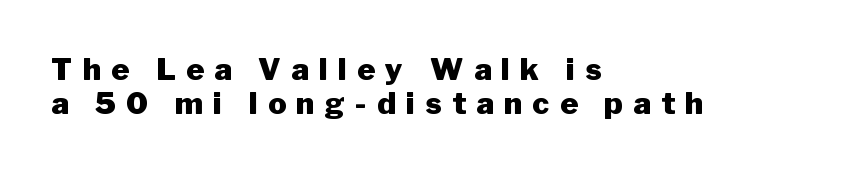
{"serif": "no", "italic": "no", "bold": "yes", "weight": "heavy", "width": "normal", "stroke_contrast": "low", "x_height": "medium", "monospaced": "no", "underline": "no", "align": "left", "line_spacing": "tight", "line_spacing_ratio": 1.12, "letter_spacing": "wide", "letter_spacing_em": 0.35, "glyph_px": 30}
